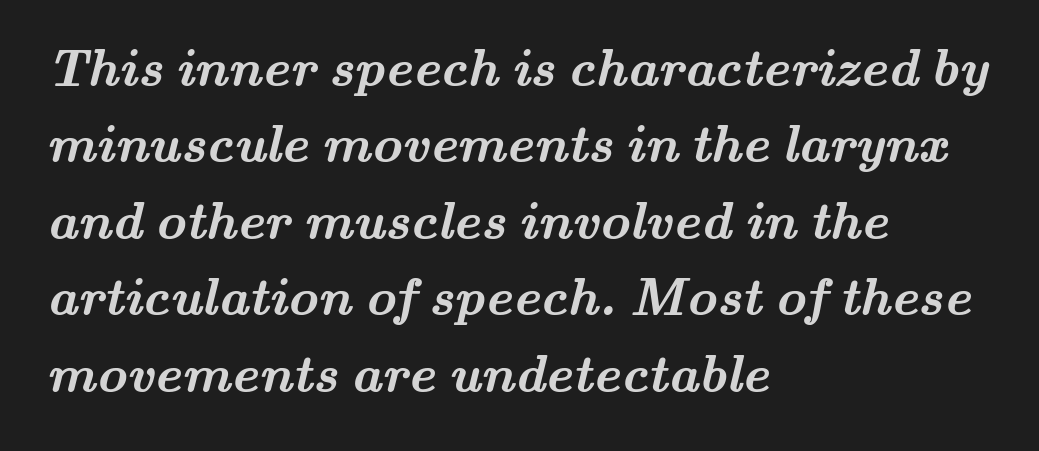
The image shows 52 px semibold, wide serif type; set left-aligned, normal line spacing (1.47x), normal letter spacing, not underlined; medium stroke contrast and a small x-height.
